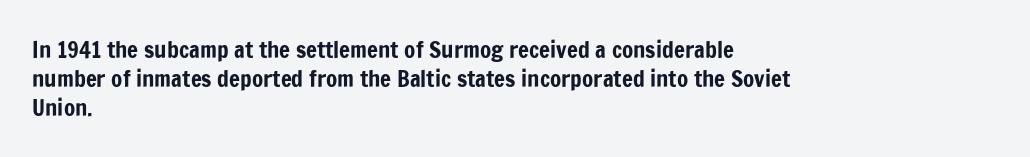
The image shows 23 px text type, upright; set left-aligned, normal line spacing (1.27x), normal letter spacing, not underlined.
